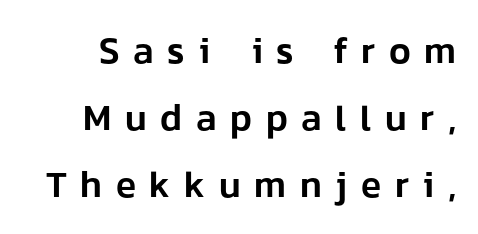
The image shows 37 px sans-serif type, upright; set line spacing 1.81x, unusually wide letter spacing (+0.37 em), not underlined; low stroke contrast and a medium x-height.
